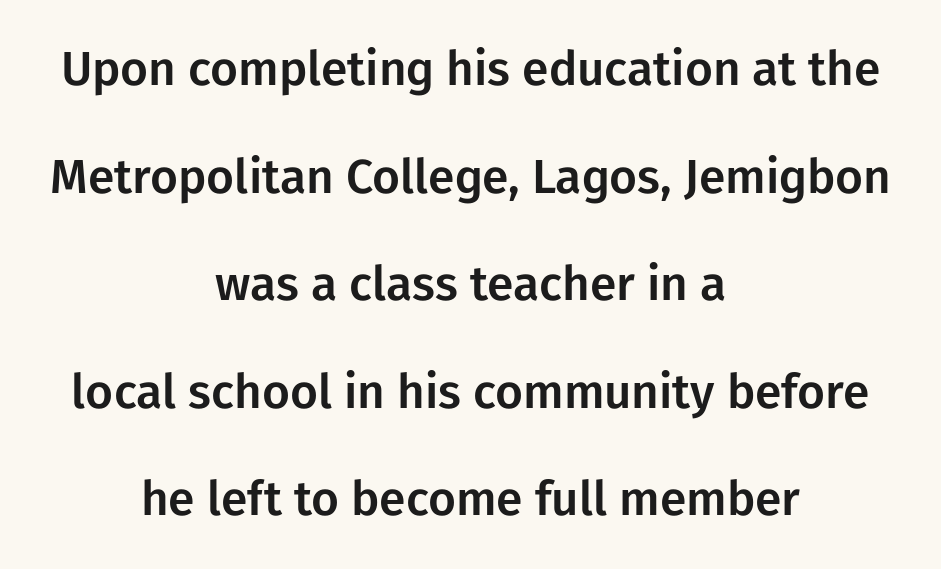
The image shows 48 px sans-serif type, upright; set centered, loose line spacing (2.24x), normal letter spacing, not underlined; low stroke contrast and a medium x-height.
